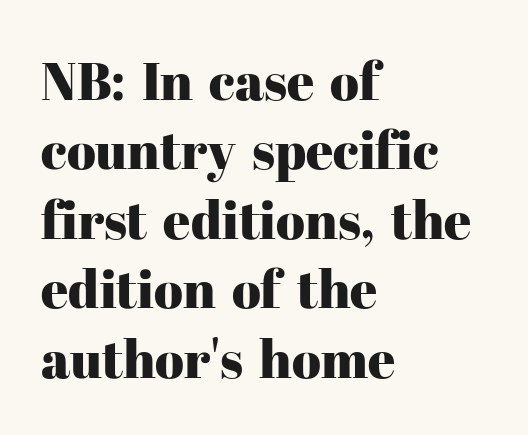
{"serif": "yes", "italic": "no", "width": "normal", "stroke_contrast": "high", "x_height": "medium", "monospaced": "no", "underline": "no", "align": "left", "line_spacing": "normal", "line_spacing_ratio": 1.31, "letter_spacing": "normal", "letter_spacing_em": 0.0, "glyph_px": 53}
